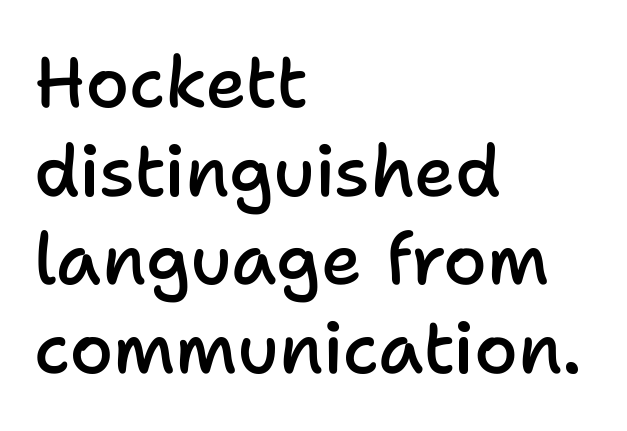
{"serif": "no", "italic": "no", "bold": "semi", "weight": "semibold", "width": "normal", "stroke_contrast": "low", "x_height": "medium", "monospaced": "no", "underline": "no", "align": "left", "line_spacing": "normal", "line_spacing_ratio": 1.25, "letter_spacing": "normal", "letter_spacing_em": 0.0, "glyph_px": 71}
